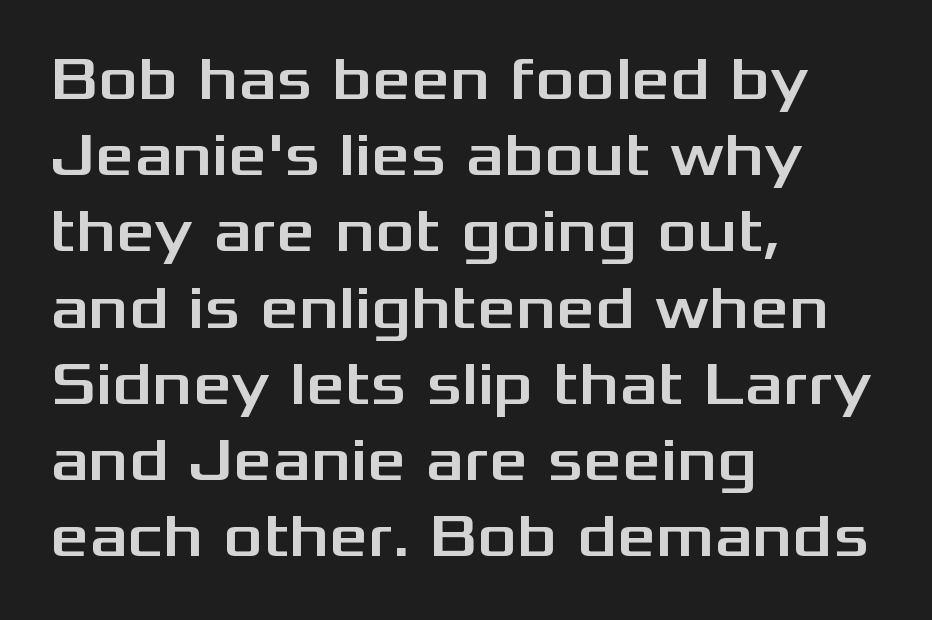
{"serif": "no", "italic": "no", "width": "wide", "stroke_contrast": "medium", "x_height": "medium", "monospaced": "no", "underline": "no", "align": "left", "line_spacing": "normal", "line_spacing_ratio": 1.25, "letter_spacing": "normal", "letter_spacing_em": 0.0, "glyph_px": 61}
